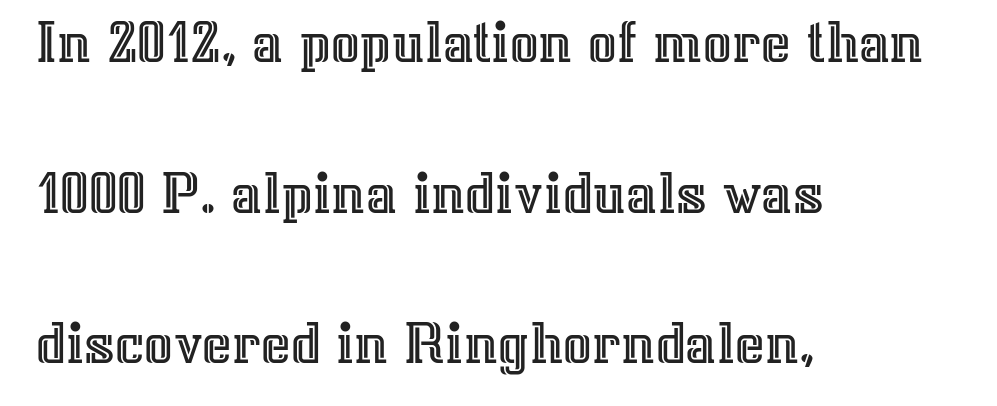
{"italic": "no", "width": "normal", "x_height": "medium", "monospaced": "no", "underline": "no", "align": "left", "line_spacing": "loose", "line_spacing_ratio": 2.39, "letter_spacing": "normal", "letter_spacing_em": 0.0, "glyph_px": 63}
